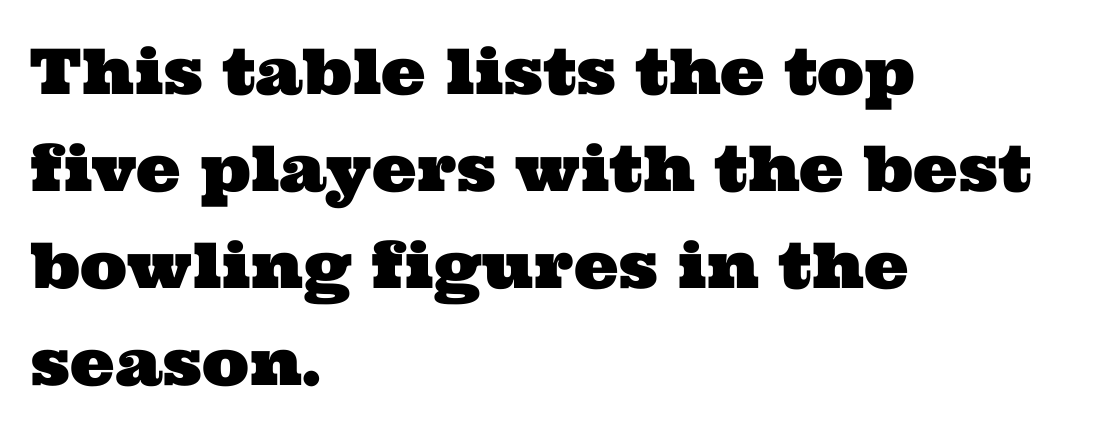
The image shows 63 px wide serif type; set left-aligned, normal line spacing (1.54x), normal letter spacing, not underlined; medium stroke contrast and a medium x-height.
